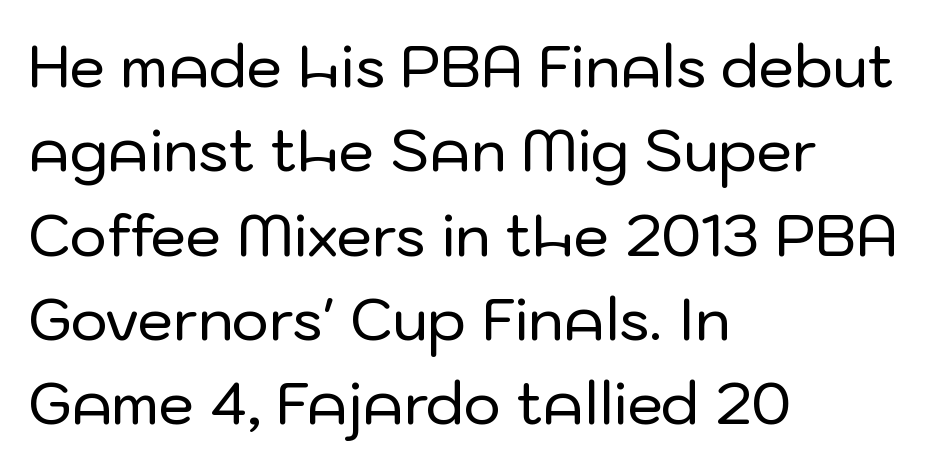
{"serif": "no", "italic": "no", "width": "normal", "stroke_contrast": "low", "x_height": "medium", "monospaced": "no", "underline": "no", "align": "left", "line_spacing": "normal", "line_spacing_ratio": 1.48, "letter_spacing": "normal", "letter_spacing_em": 0.0, "glyph_px": 57}
